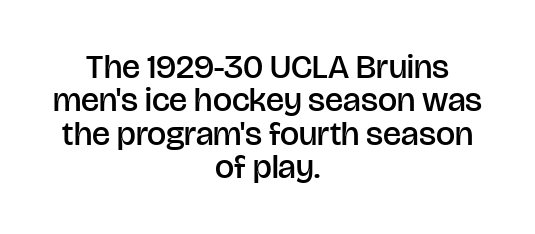
{"serif": "no", "italic": "no", "bold": "semi", "weight": "semibold", "width": "normal", "stroke_contrast": "low", "x_height": "large", "monospaced": "no", "underline": "no", "align": "center", "line_spacing": "tight", "line_spacing_ratio": 0.98, "letter_spacing": "normal", "letter_spacing_em": 0.0, "glyph_px": 34}
